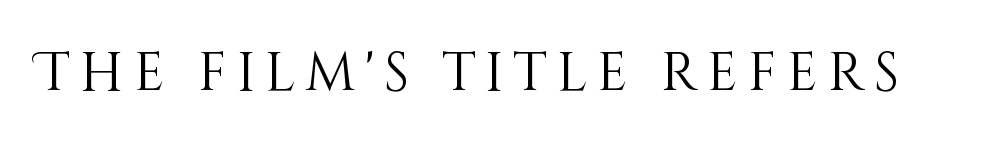
The font sits on the lighter half of the weight spectrum, regular included. Think of a printed novel: that variable character pitch is what you see here. Words float on clear page, feet unadorned. The specimen reads as upright at a glance.
